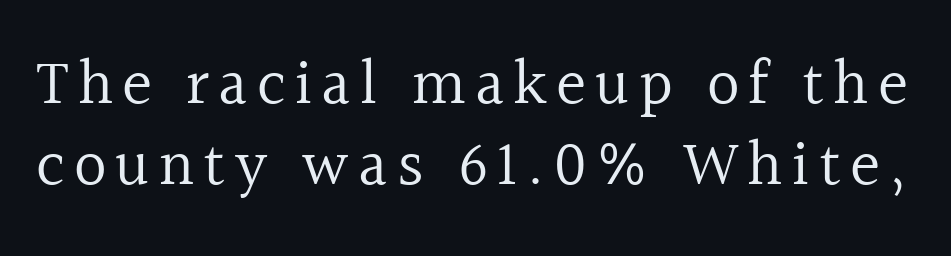
Q: Is the text bold? A: No.
Q: Is the text italic (slanted)? A: No, it is upright.
Q: Is the typeface a serif or a sans-serif typeface? A: Serif.
Q: Is the text underlined? A: No.
Q: Is the spacing between lines tight, normal or loose? A: Normal.
Q: Width (condensed, normal, or wide)? A: Normal.
Q: x-height? A: Medium.
Q: Monospaced? A: No.
